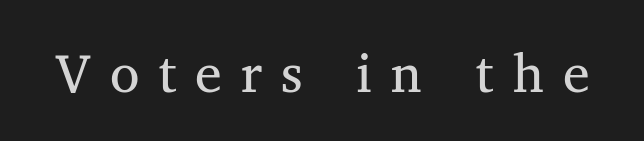
{"serif": "yes", "bold": "no", "weight": "regular", "width": "normal", "stroke_contrast": "medium", "x_height": "medium", "monospaced": "no", "underline": "no", "letter_spacing": "wide", "letter_spacing_em": 0.35, "glyph_px": 54}
